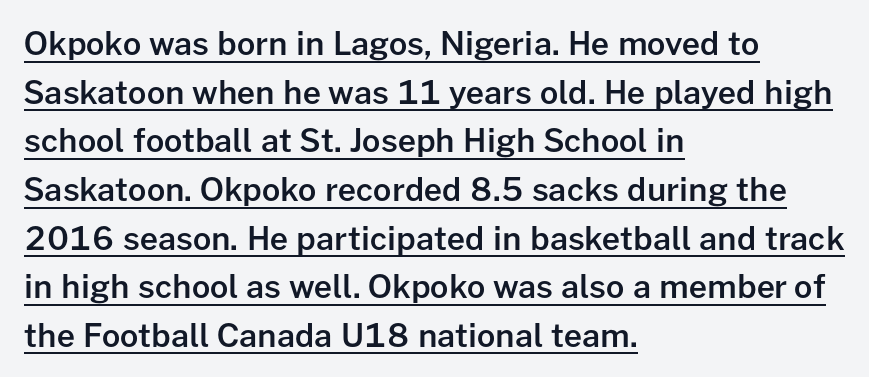
Q: Is the text bold? A: Semi-bold.
Q: Is the text italic (slanted)? A: No, it is upright.
Q: Is the typeface a serif or a sans-serif typeface? A: Sans-serif.
Q: Is the text underlined? A: Yes.
Q: How is the paragraph aligned? A: Left-aligned.
Q: Is the spacing between letters normal or unusually wide? A: Normal.
Q: Is the spacing between lines tight, normal or loose? A: Normal.
Q: Width (condensed, normal, or wide)? A: Normal.
Q: Stroke contrast? A: Low.
Q: x-height? A: Medium.
Q: Monospaced? A: No.
